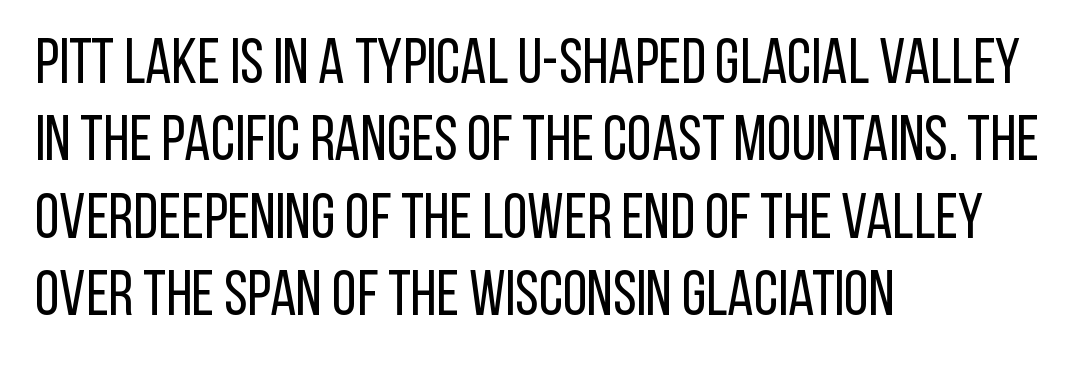
{"serif": "no", "italic": "no", "bold": "no", "weight": "regular", "width": "condensed", "stroke_contrast": "low", "x_height": "large", "monospaced": "no", "underline": "no", "align": "left", "line_spacing_ratio": 1.23, "letter_spacing": "normal", "letter_spacing_em": 0.0, "glyph_px": 63}
